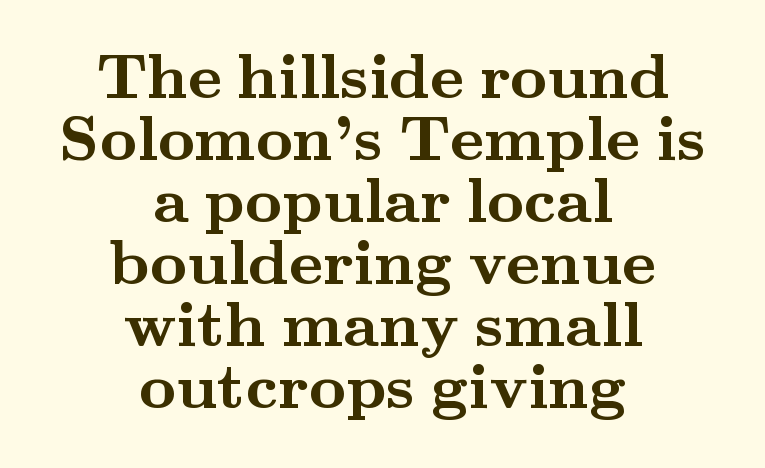
{"serif": "yes", "italic": "no", "bold": "yes", "weight": "semibold", "width": "wide", "stroke_contrast": "medium", "x_height": "small", "monospaced": "no", "underline": "no", "align": "center", "line_spacing": "tight", "line_spacing_ratio": 0.97, "letter_spacing": "normal", "letter_spacing_em": 0.0, "glyph_px": 64}
